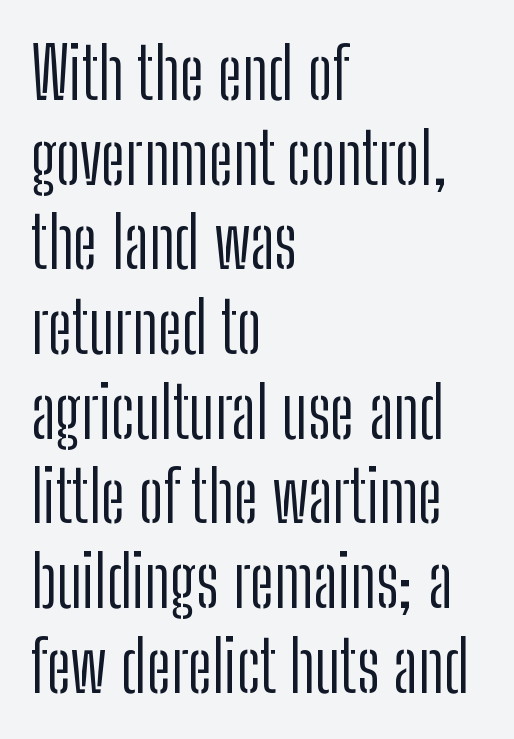
{"serif": "no", "italic": "no", "bold": "no", "weight": "light", "width": "condensed", "stroke_contrast": "low", "x_height": "medium", "monospaced": "no", "underline": "no", "align": "left", "line_spacing_ratio": 1.21, "letter_spacing": "normal", "letter_spacing_em": 0.0, "glyph_px": 70}
